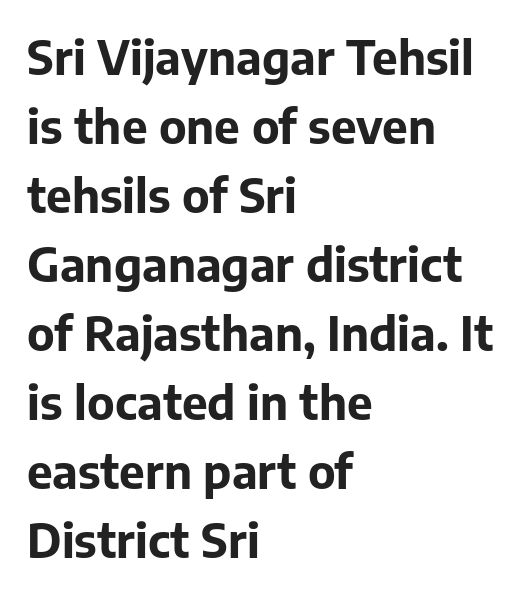
The image shows 46 px bold sans-serif type, upright; set left-aligned, normal line spacing (1.5x), normal letter spacing, not underlined; low stroke contrast and a medium x-height.
